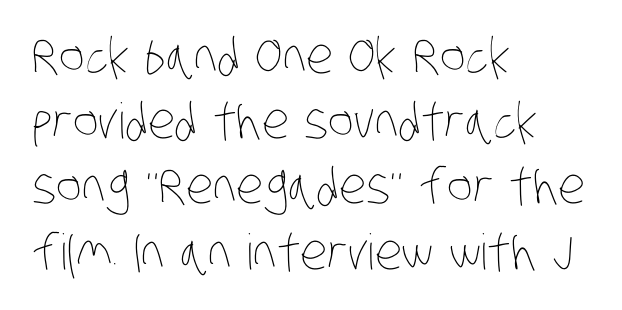
The lines in this sample share a left origin and differ only in where they stop. Regular leading. There is no visible air inserted between adjacent glyphs. You could not count columns in this text — the font is proportionally spaced. Honestly, there is no underline to notice here at all. The letters look calm and open, with moderate or lighter stems.
